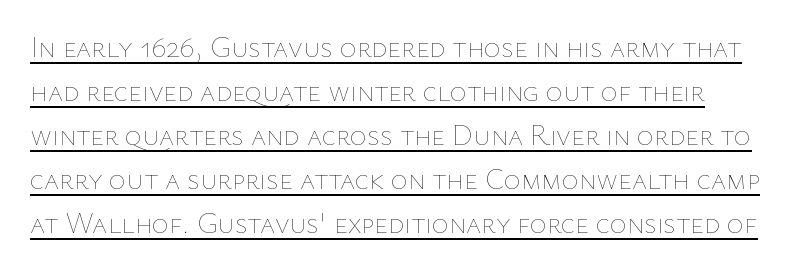
{"italic": "no", "bold": "no", "weight": "thin", "width": "normal", "stroke_contrast": "low", "x_height": "medium", "monospaced": "no", "underline": "yes", "line_spacing": "normal", "line_spacing_ratio": 1.52, "letter_spacing": "normal", "letter_spacing_em": 0.0, "glyph_px": 29}
